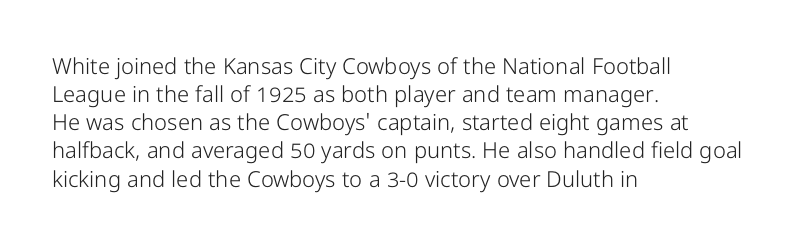
{"italic": "no", "bold": "no", "underline": "no", "align": "left", "line_spacing": "normal", "line_spacing_ratio": 1.28, "letter_spacing": "normal", "letter_spacing_em": 0.0, "glyph_px": 22}
